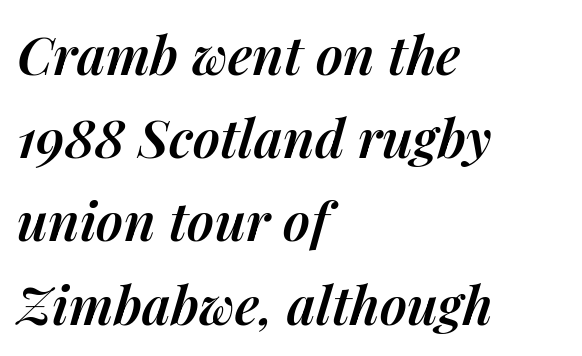
{"italic": "yes", "lean": "right", "slant_degrees": 14, "bold": "semi", "weight": "semibold", "width": "normal", "stroke_contrast": "medium", "x_height": "medium", "monospaced": "no", "underline": "no", "align": "left", "line_spacing": "normal", "line_spacing_ratio": 1.57, "letter_spacing": "normal", "letter_spacing_em": 0.0, "glyph_px": 53}
